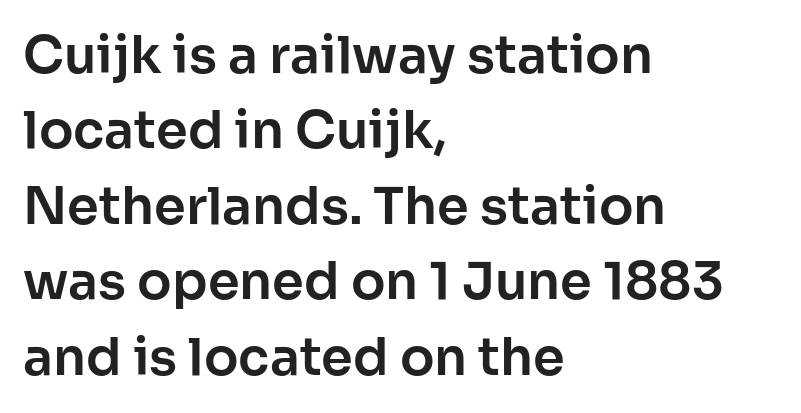
The lines sit at an ordinary, default distance from one another. The font family rendered here belongs to the sans-serif group. The strip under each line holds only bare page. Proportional: the letters do not fall into vertical columns. The type is set solid horizontally, with unmodified tracking. If you drew a ruler down the left edge, every line would touch it.
